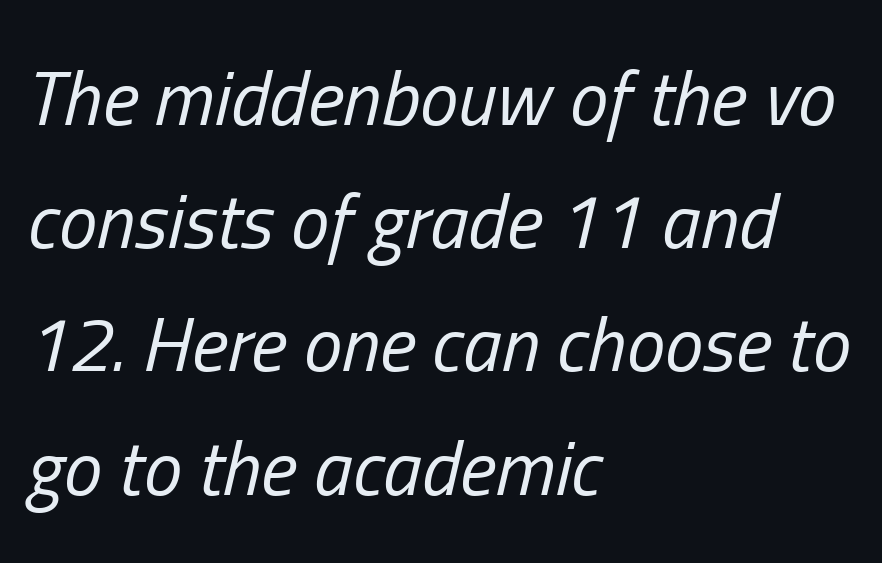
{"italic": "yes", "lean": "right", "slant_degrees": 13, "bold": "no", "weight": "regular", "width": "condensed", "stroke_contrast": "low", "x_height": "medium", "monospaced": "no", "underline": "no", "align": "left", "line_spacing": "normal", "line_spacing_ratio": 1.6, "letter_spacing": "normal", "letter_spacing_em": 0.0, "glyph_px": 77}
